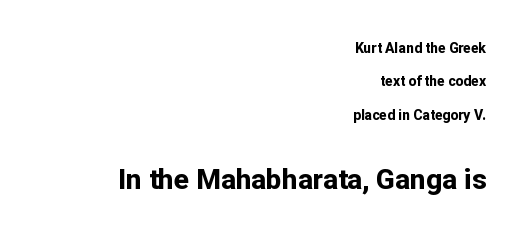
{"serif": "no", "italic": "no", "bold": "yes", "weight": "bold", "width": "normal", "stroke_contrast": "low", "x_height": "medium", "monospaced": "no", "underline": "no", "align": "right", "line_spacing": "loose", "line_spacing_ratio": 2.38, "letter_spacing": "normal", "letter_spacing_em": 0.0, "larger_block": "second", "size_ratio": 2.0, "glyph_px": 28}
